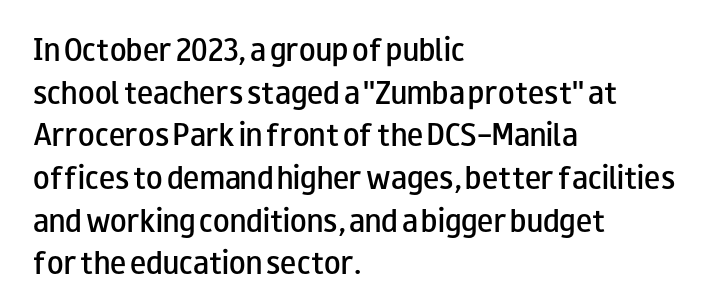
The image shows 27 px text type, upright; set left-aligned, normal line spacing (1.58x), normal letter spacing, not underlined.
